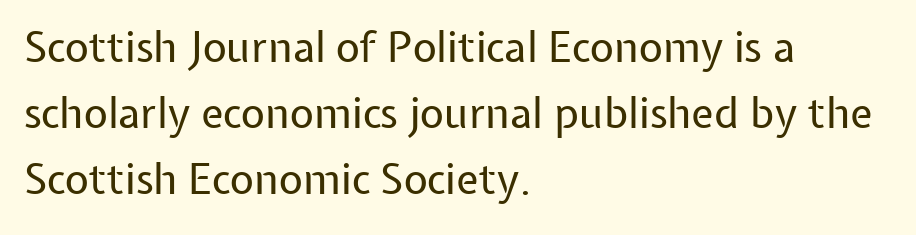
In terms of leading, this rendering sits right in the middle. Which margin do the lines hug? The left one — the right edge is uneven. Inter-character spacing is left at the font's built-in metrics. Vertical strokes here are truly vertical. The zone under the glyphs is completely vacant. Vertical stems look standard width or narrower in stroke.
